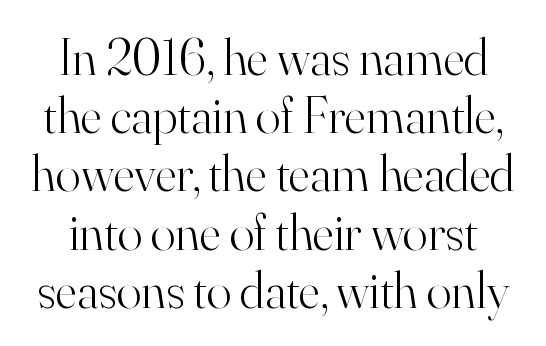
{"serif": "yes", "italic": "no", "bold": "no", "weight": "light", "width": "normal", "stroke_contrast": "high", "x_height": "small", "monospaced": "no", "underline": "no", "line_spacing": "tight", "line_spacing_ratio": 1.12, "letter_spacing": "normal", "letter_spacing_em": 0.0, "glyph_px": 52}
